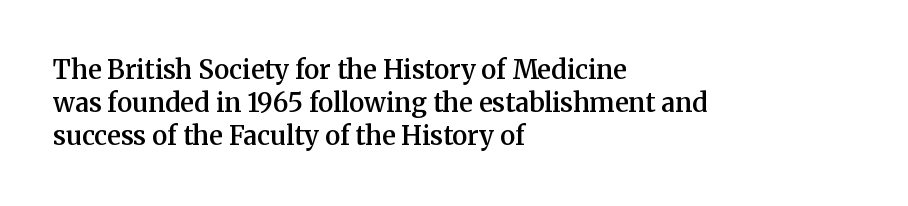
{"italic": "no", "bold": "semi", "underline": "no", "align": "left", "line_spacing": "normal", "line_spacing_ratio": 1.26, "letter_spacing": "normal", "letter_spacing_em": 0.0, "glyph_px": 26}
